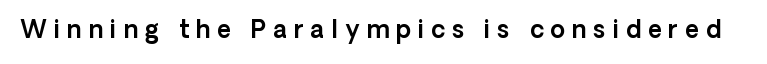
{"italic": "no", "underline": "no", "letter_spacing": "wide", "letter_spacing_em": 0.29, "glyph_px": 24}
